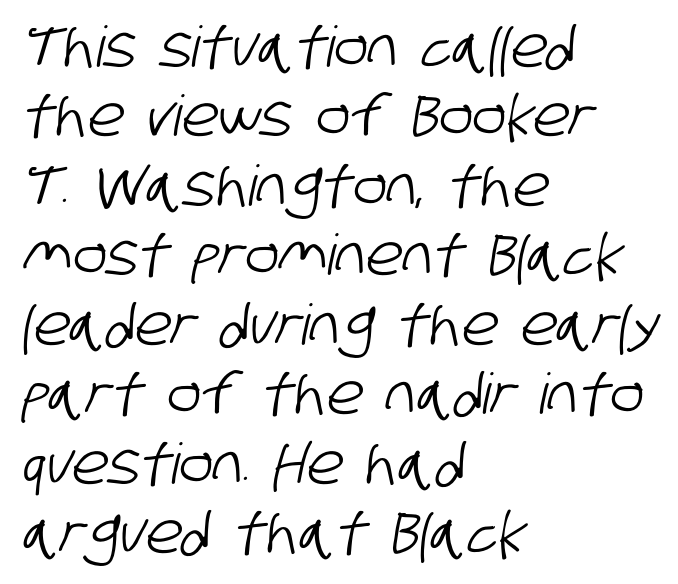
Horizontally, the lines are justified to the leading edge only. Honestly, the letter spacing is just normal — you wouldn't notice it. This rendering features lettering with no underline. Font category for this specimen: sans-serif. Note the varied advance widths — an 'i' is clearly narrower than an 'm'.
